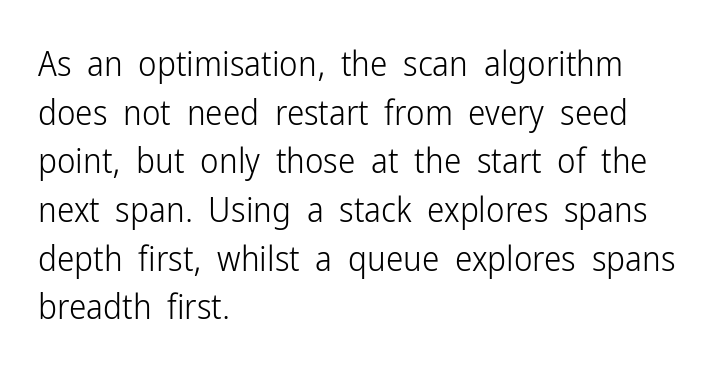
Baseline-to-baseline distance is the conventional proportion of letter height. This rendering features lettering with no underline. You could call the tracking neutral — neither tight nor loose. Alignment: flush left. Tall strokes in this sample are plumb rather than angled. Bold? No — there's no thickening of the strokes.
